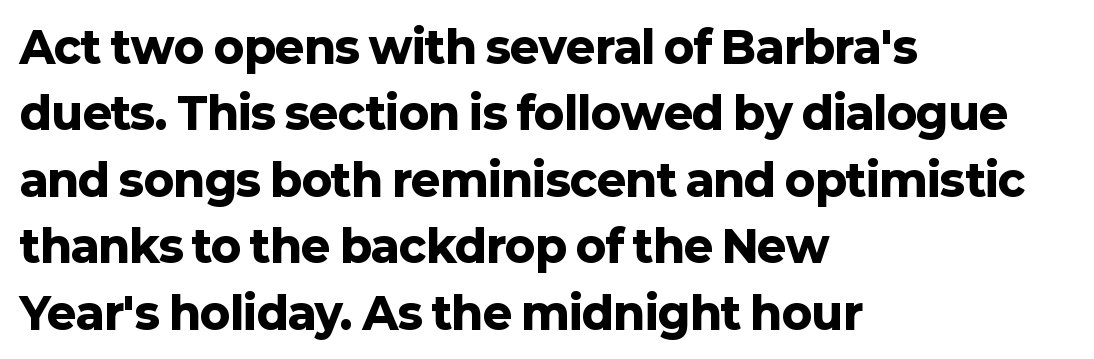
Q: Is the text bold? A: Yes.
Q: Is the text italic (slanted)? A: No, it is upright.
Q: Is the typeface a serif or a sans-serif typeface? A: Sans-serif.
Q: Is the text underlined? A: No.
Q: How is the paragraph aligned? A: Left-aligned.
Q: Is the spacing between letters normal or unusually wide? A: Normal.
Q: Is the spacing between lines tight, normal or loose? A: Normal.
Q: Width (condensed, normal, or wide)? A: Normal.
Q: Stroke contrast? A: Low.
Q: x-height? A: Medium.
Q: Monospaced? A: No.
